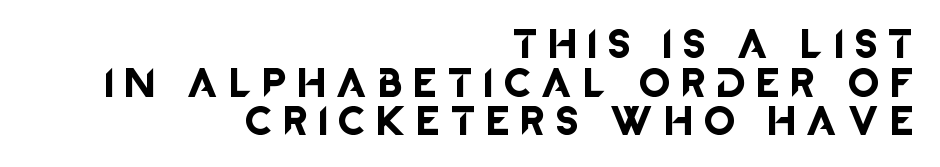
Q: Is the text italic (slanted)? A: No, it is upright.
Q: Is the typeface a serif or a sans-serif typeface? A: Sans-serif.
Q: Is the text underlined? A: No.
Q: How is the paragraph aligned? A: Right-aligned.
Q: Is the spacing between letters normal or unusually wide? A: Unusually wide.
Q: Is the spacing between lines tight, normal or loose? A: Normal.
Q: Width (condensed, normal, or wide)? A: Normal.
Q: Stroke contrast? A: Low.
Q: x-height? A: Large.
Q: Monospaced? A: No.
